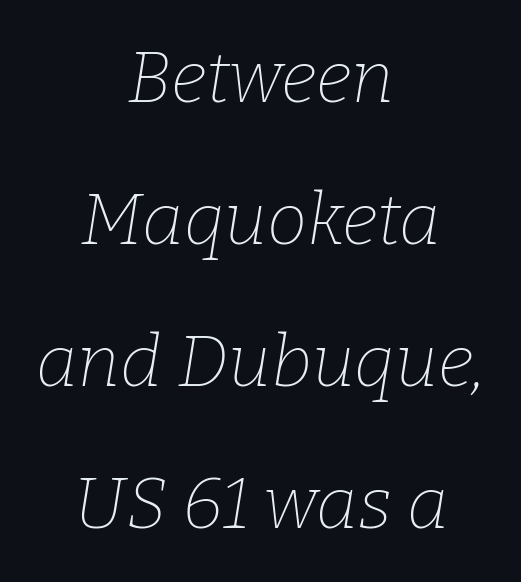
The image shows 72 px thin serif type, italic (leaning right); set centered, loose line spacing (1.97x), normal letter spacing, not underlined; low stroke contrast and a medium x-height.
